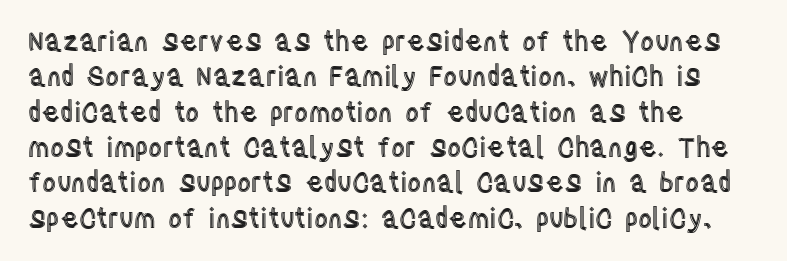
{"italic": "no", "underline": "no", "align": "left", "line_spacing": "normal", "line_spacing_ratio": 1.31, "letter_spacing": "normal", "letter_spacing_em": 0.0, "glyph_px": 27}
